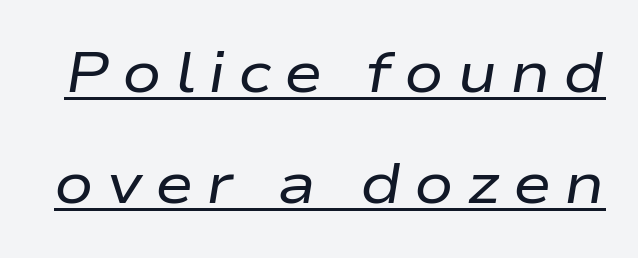
{"italic": "yes", "lean": "right", "slant_degrees": 9, "bold": "no", "weight": "regular", "width": "wide", "stroke_contrast": "low", "x_height": "medium", "monospaced": "no", "underline": "yes", "line_spacing": "loose", "line_spacing_ratio": 1.92, "letter_spacing": "wide", "letter_spacing_em": 0.22, "glyph_px": 58}
